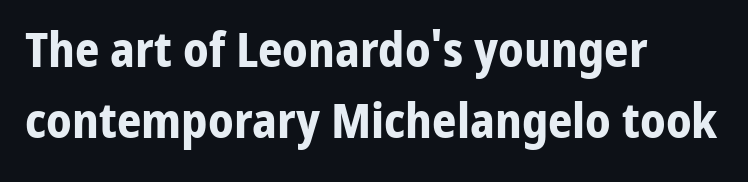
Q: Is the text bold? A: Yes.
Q: Is the text italic (slanted)? A: No, it is upright.
Q: Is the typeface a serif or a sans-serif typeface? A: Sans-serif.
Q: Is the text underlined? A: No.
Q: How is the paragraph aligned? A: Left-aligned.
Q: Is the spacing between letters normal or unusually wide? A: Normal.
Q: Is the spacing between lines tight, normal or loose? A: Normal.
Q: Width (condensed, normal, or wide)? A: Normal.
Q: Stroke contrast? A: Low.
Q: x-height? A: Medium.
Q: Monospaced? A: No.
